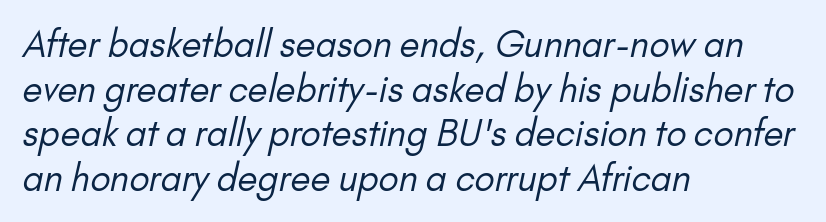
The face used here is proportionally spaced, like ordinary book or web type. The specimen omits any rule beneath the text block's lines. Check where the strokes stop: nothing finishes them off — pure sans. Think standard paragraph weight, or any step lighter than that.
